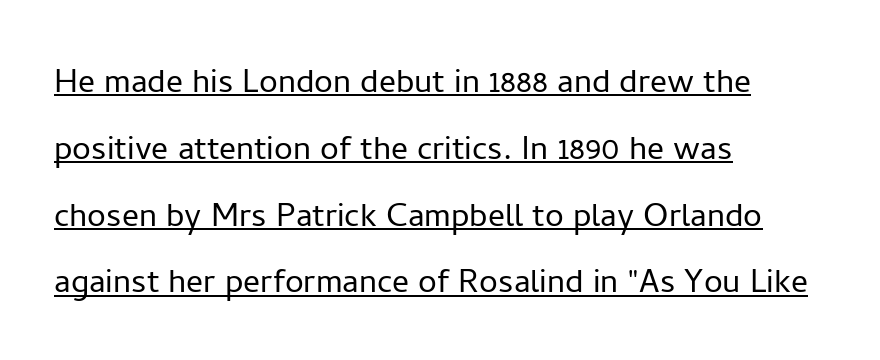
The image shows 42 px light sans-serif type, upright; set left-aligned, normal line spacing (1.59x), normal letter spacing, underlined; low stroke contrast and a medium x-height.
